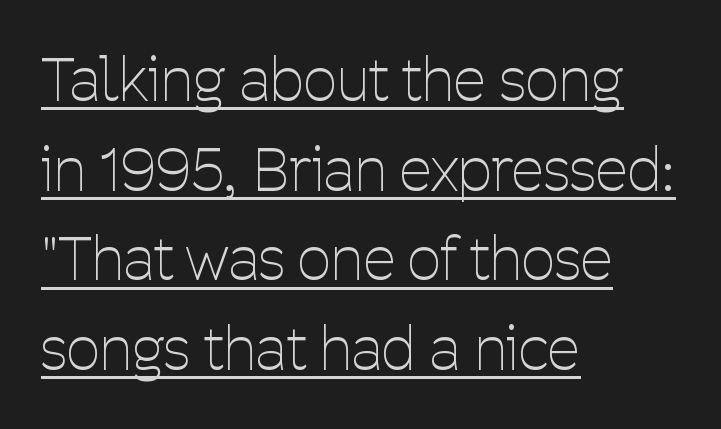
Nope, not italic — everything's standing straight. Notice how descenders clear the ascenders below comfortably — that's standard leading. The face used here is a sans, in the tradition of grotesques and geometrics. The tracking reads as untouched default to a designer's eye.
